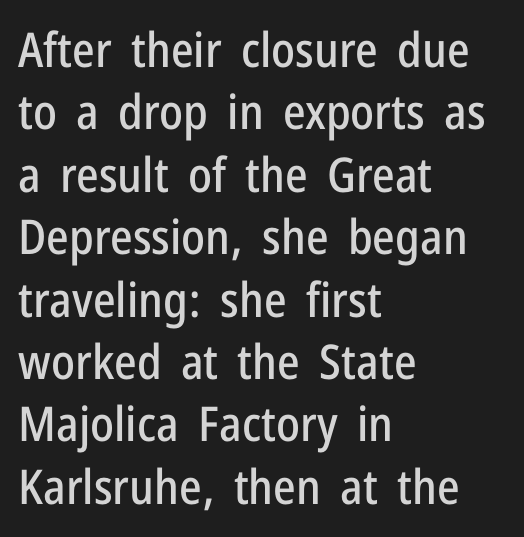
Q: Is the text italic (slanted)? A: No, it is upright.
Q: Is the typeface a serif or a sans-serif typeface? A: Sans-serif.
Q: Is the text underlined? A: No.
Q: How is the paragraph aligned? A: Left-aligned.
Q: Is the spacing between letters normal or unusually wide? A: Normal.
Q: Is the spacing between lines tight, normal or loose? A: Normal.
Q: Width (condensed, normal, or wide)? A: Condensed.
Q: Stroke contrast? A: Low.
Q: x-height? A: Medium.
Q: Monospaced? A: No.
